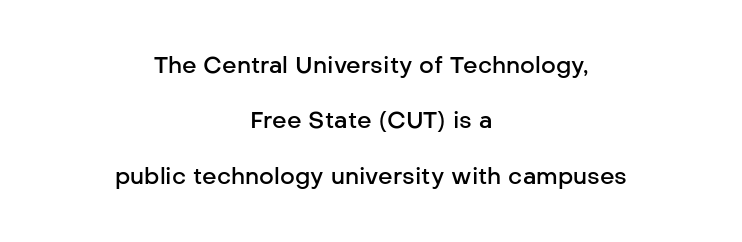
{"italic": "no", "bold": "semi", "underline": "no", "align": "center", "line_spacing": "loose", "line_spacing_ratio": 2.41, "letter_spacing": "normal", "letter_spacing_em": 0.0, "glyph_px": 23}
